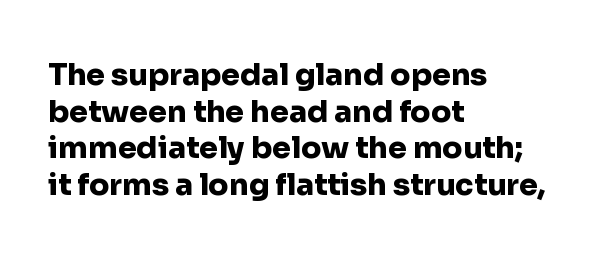
{"serif": "no", "italic": "no", "bold": "yes", "weight": "heavy", "width": "normal", "stroke_contrast": "low", "x_height": "medium", "monospaced": "no", "underline": "no", "align": "left", "line_spacing_ratio": 1.22, "letter_spacing": "normal", "letter_spacing_em": 0.0, "glyph_px": 30}
